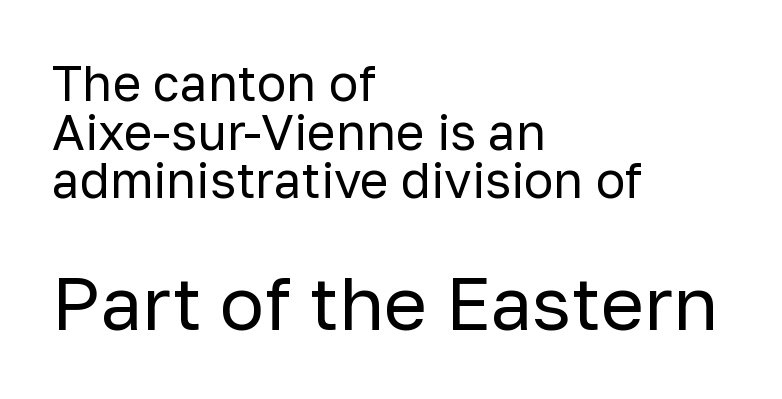
The image shows 74 px regular-weight sans-serif type, upright; set left-aligned, tight line spacing (0.99x), normal letter spacing, not underlined; the second (bottom) block is 1.51x larger; low stroke contrast and a medium x-height.
